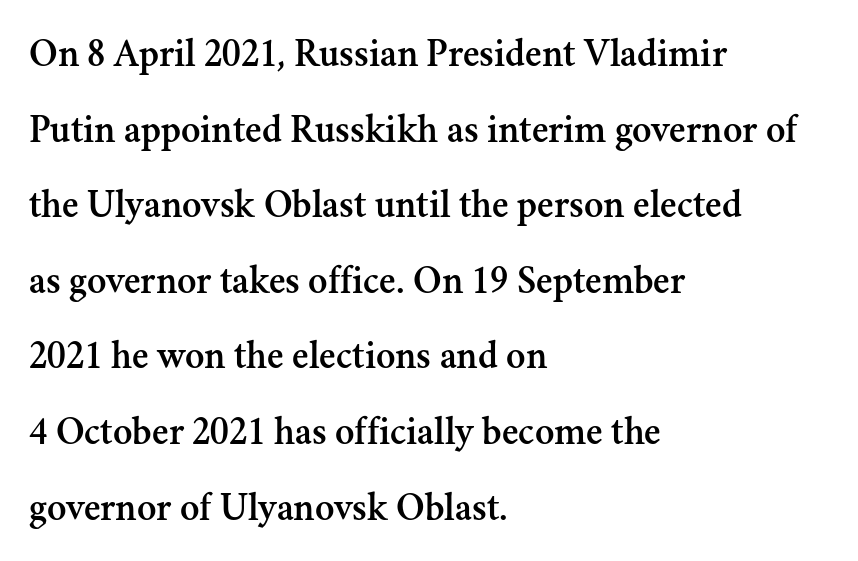
Q: Is the text italic (slanted)? A: No, it is upright.
Q: Is the typeface a serif or a sans-serif typeface? A: Serif.
Q: Is the text underlined? A: No.
Q: How is the paragraph aligned? A: Left-aligned.
Q: Is the spacing between letters normal or unusually wide? A: Normal.
Q: Width (condensed, normal, or wide)? A: Normal.
Q: Stroke contrast? A: Medium.
Q: x-height? A: Small.
Q: Monospaced? A: No.
